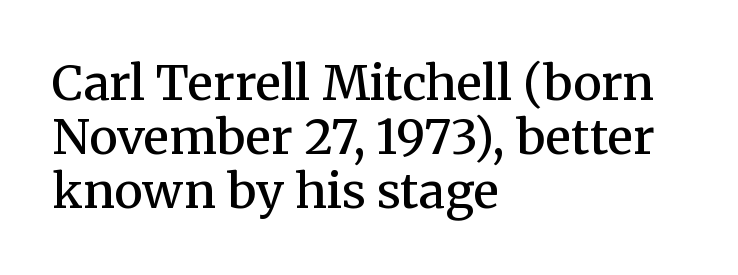
The image shows 48 px semibold serif type, upright; set left-aligned, tight line spacing (1.13x), normal letter spacing, not underlined; medium stroke contrast and a medium x-height.
